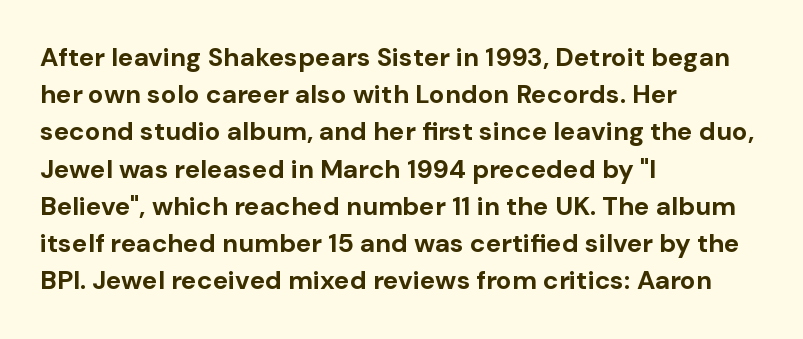
Q: Is the text bold? A: Yes.
Q: Is the text italic (slanted)? A: No, it is upright.
Q: Is the text underlined? A: No.
Q: How is the paragraph aligned? A: Left-aligned.
Q: Is the spacing between letters normal or unusually wide? A: Normal.
Q: Is the spacing between lines tight, normal or loose? A: Normal.
